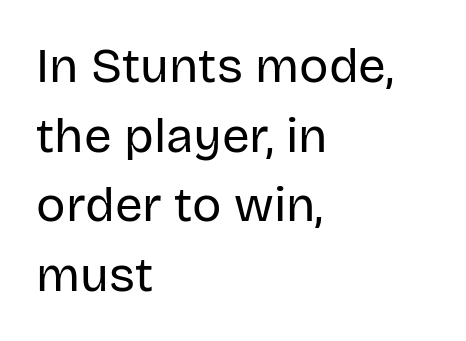
{"serif": "no", "italic": "no", "bold": "no", "weight": "regular", "width": "normal", "stroke_contrast": "low", "x_height": "large", "monospaced": "no", "underline": "no", "align": "left", "line_spacing": "normal", "line_spacing_ratio": 1.42, "letter_spacing": "normal", "letter_spacing_em": 0.0, "glyph_px": 49}
